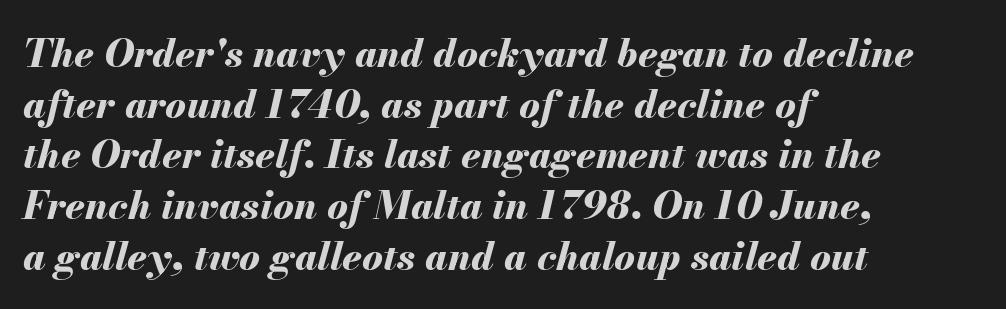
Q: Is the text bold? A: Yes.
Q: Is the text italic (slanted)? A: Yes, it leans right by about 13 degrees.
Q: Is the text underlined? A: No.
Q: How is the paragraph aligned? A: Left-aligned.
Q: Is the spacing between letters normal or unusually wide? A: Normal.
Q: Is the spacing between lines tight, normal or loose? A: Normal.
Q: Width (condensed, normal, or wide)? A: Normal.
Q: Stroke contrast? A: Medium.
Q: x-height? A: Small.
Q: Monospaced? A: No.
